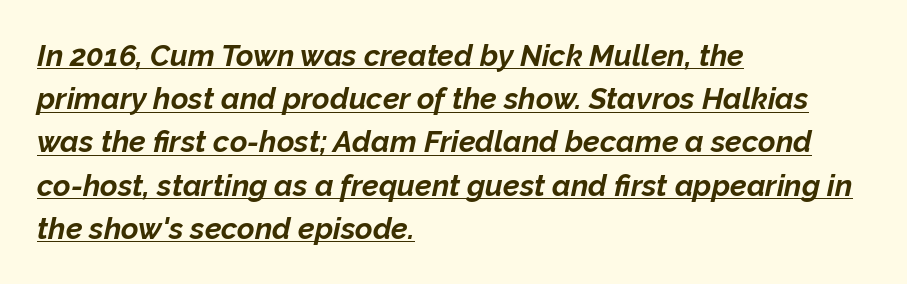
{"italic": "yes", "lean": "right", "slant_degrees": 12, "bold": "yes", "weight": "bold", "width": "normal", "stroke_contrast": "low", "x_height": "medium", "monospaced": "no", "underline": "yes", "align": "left", "line_spacing": "normal", "line_spacing_ratio": 1.44, "letter_spacing": "normal", "letter_spacing_em": 0.0, "glyph_px": 30}
